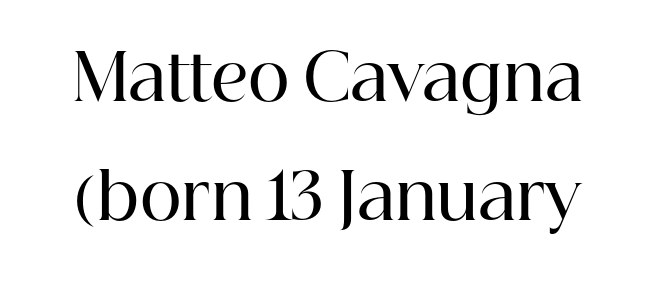
Q: Is the text bold? A: Semi-bold.
Q: Is the text italic (slanted)? A: No, it is upright.
Q: Is the typeface a serif or a sans-serif typeface? A: Serif.
Q: Is the text underlined? A: No.
Q: Is the spacing between letters normal or unusually wide? A: Normal.
Q: Width (condensed, normal, or wide)? A: Normal.
Q: Stroke contrast? A: High.
Q: x-height? A: Medium.
Q: Monospaced? A: No.
